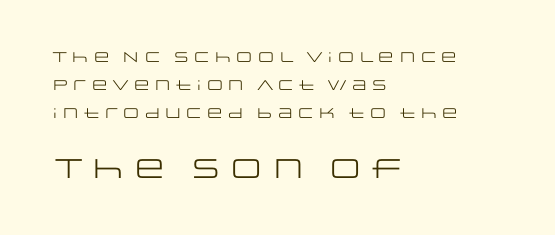
{"italic": "no", "bold": "no", "underline": "no", "align": "left", "line_spacing": "loose", "line_spacing_ratio": 2.01, "letter_spacing": "normal", "letter_spacing_em": 0.0, "larger_block": "second", "size_ratio": 1.93, "glyph_px": 27}
